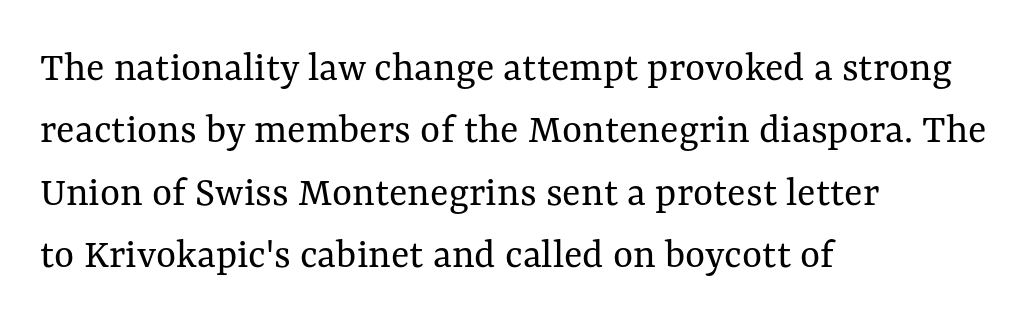
The image shows 43 px regular-weight type, upright; set left-aligned, normal line spacing (1.45x), normal letter spacing, not underlined; medium stroke contrast and a medium x-height.
